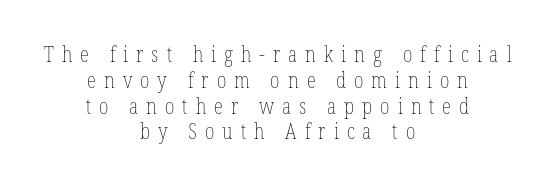
Every character sits straight up, as roman type does. No letter is thick-stroked: the sample isn't bold. No word sits above an underline. This rendering widens character spacing well past its baseline value.
